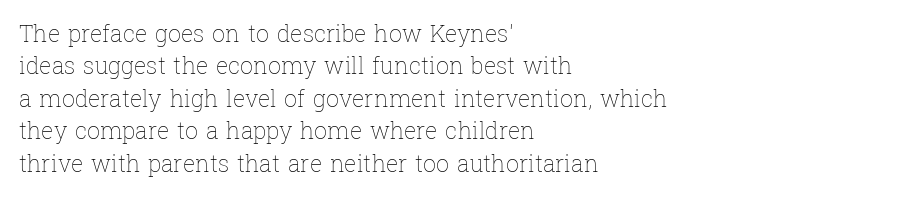
Q: Is the text bold? A: No.
Q: Is the text italic (slanted)? A: No, it is upright.
Q: Is the text underlined? A: No.
Q: How is the paragraph aligned? A: Left-aligned.
Q: Is the spacing between letters normal or unusually wide? A: Normal.
Q: Is the spacing between lines tight, normal or loose? A: Normal.
